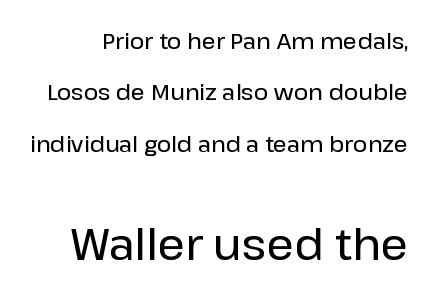
Character widths vary here, with narrow letters taking less room than wide ones. Nothing unusual about the tracking: characters are spaced as the font intends. The area under the type is left untouched. Rendered with straight, roman letterforms. Grotesque or geometric, the face here clearly has no serifs.
